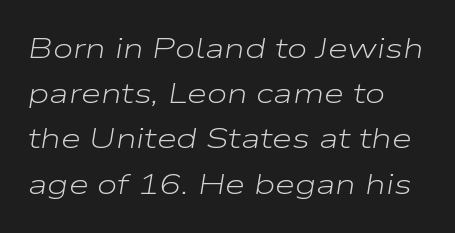
Each line starts at the same left margin while the right side varies. Rows of type keep a routine distance in the vertical direction. The face used here has a pronounced slope to its letters. The horizontal fit of the characters is conventional and even. Descenders are the only things crossing below the line.
